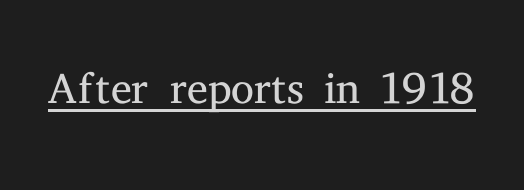
This is not heavy type; no bold has been used. A typographer would call this underscored text. The passage shown is typed in a proportional face where columns would drift. When letters stand straight like this, we call the style roman or upright. What stands out about the letter spacing? Nothing — it is the standard amount. The typeface chosen for these lines features serifs.
